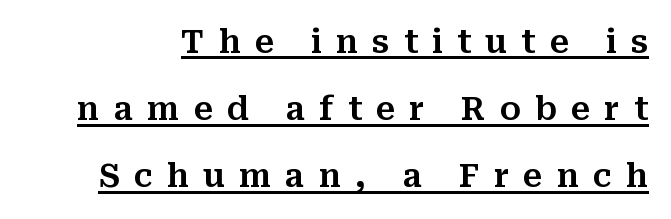
Quick note: not italic, upright. Is this a fixed-width face? No — the glyphs have proportional, varying widths. The rendering uses the underline text-decoration. Glyph-to-glyph distance is far greater than everyday printed text.
